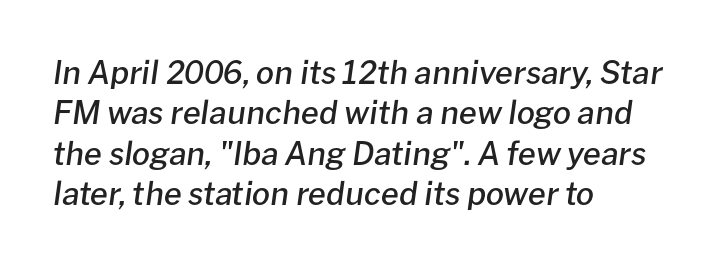
Q: Is the text bold? A: Semi-bold.
Q: Is the text italic (slanted)? A: Yes, it leans right by about 8 degrees.
Q: Is the text underlined? A: No.
Q: How is the paragraph aligned? A: Left-aligned.
Q: Is the spacing between letters normal or unusually wide? A: Normal.
Q: Is the spacing between lines tight, normal or loose? A: Normal.
Q: Width (condensed, normal, or wide)? A: Normal.
Q: Stroke contrast? A: Low.
Q: x-height? A: Medium.
Q: Monospaced? A: No.
